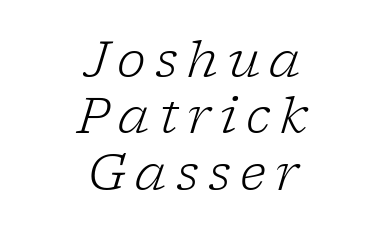
The image shows 49 px light serif type, italic (leaning right); set centered, tight line spacing (1.15x), not underlined; low stroke contrast and a medium x-height.
